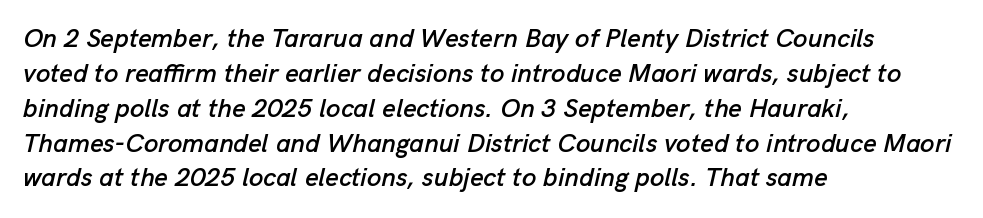
{"italic": "yes", "lean": "right", "slant_degrees": 13, "underline": "no", "align": "left", "line_spacing": "normal", "line_spacing_ratio": 1.34, "letter_spacing": "normal", "letter_spacing_em": 0.0, "glyph_px": 26}
